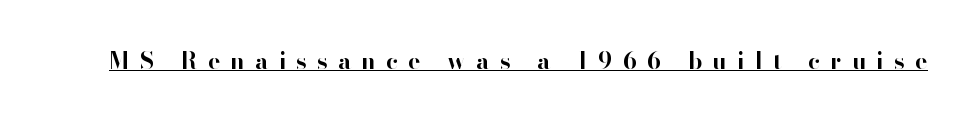
{"italic": "no", "bold": "yes", "underline": "yes", "letter_spacing": "wide", "letter_spacing_em": 0.45, "glyph_px": 23}
